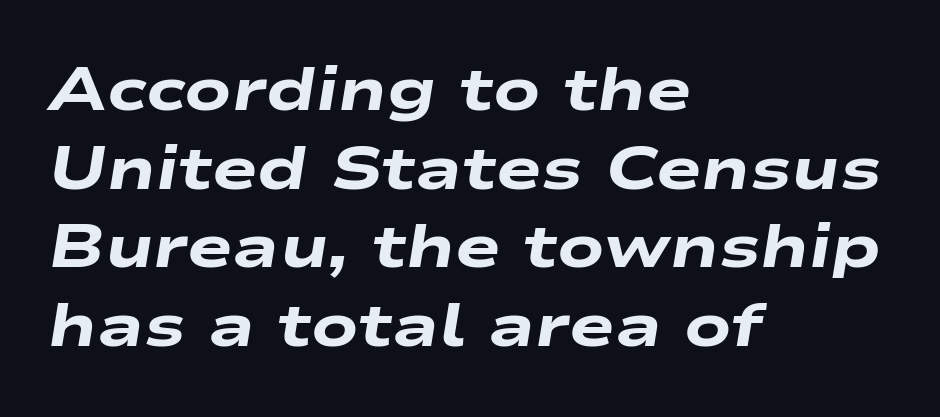
The image shows 61 px heavy, wide type, italic (leaning right); set left-aligned, normal line spacing (1.29x), normal letter spacing, not underlined; low stroke contrast and a medium x-height.
